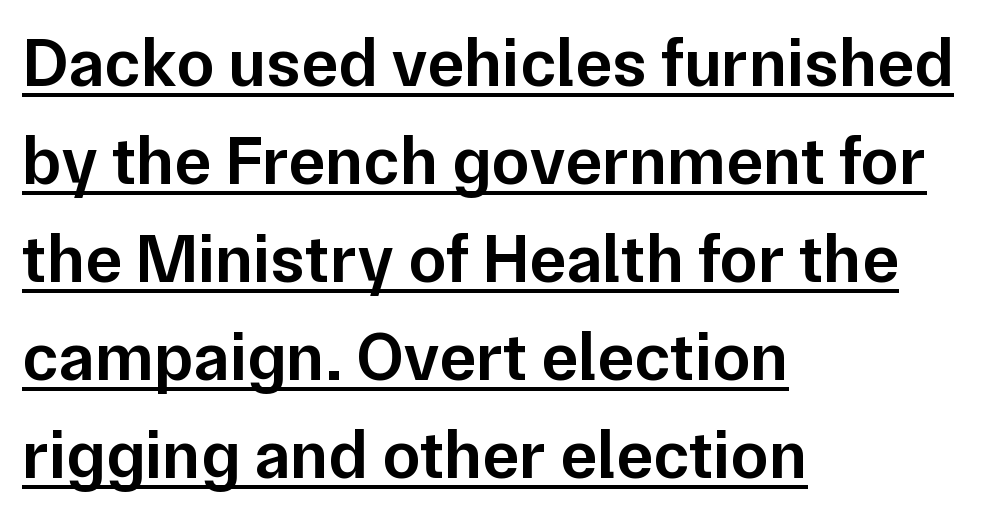
Q: Is the text bold? A: Semi-bold.
Q: Is the text italic (slanted)? A: No, it is upright.
Q: Is the typeface a serif or a sans-serif typeface? A: Sans-serif.
Q: Is the text underlined? A: Yes.
Q: How is the paragraph aligned? A: Left-aligned.
Q: Is the spacing between letters normal or unusually wide? A: Normal.
Q: Is the spacing between lines tight, normal or loose? A: Normal.
Q: Width (condensed, normal, or wide)? A: Normal.
Q: Stroke contrast? A: Low.
Q: x-height? A: Medium.
Q: Monospaced? A: No.
